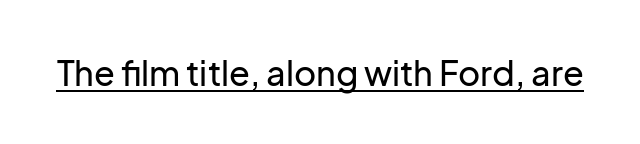
The image shows 34 px sans-serif type, upright; set normal letter spacing, underlined; low stroke contrast and a medium x-height.
